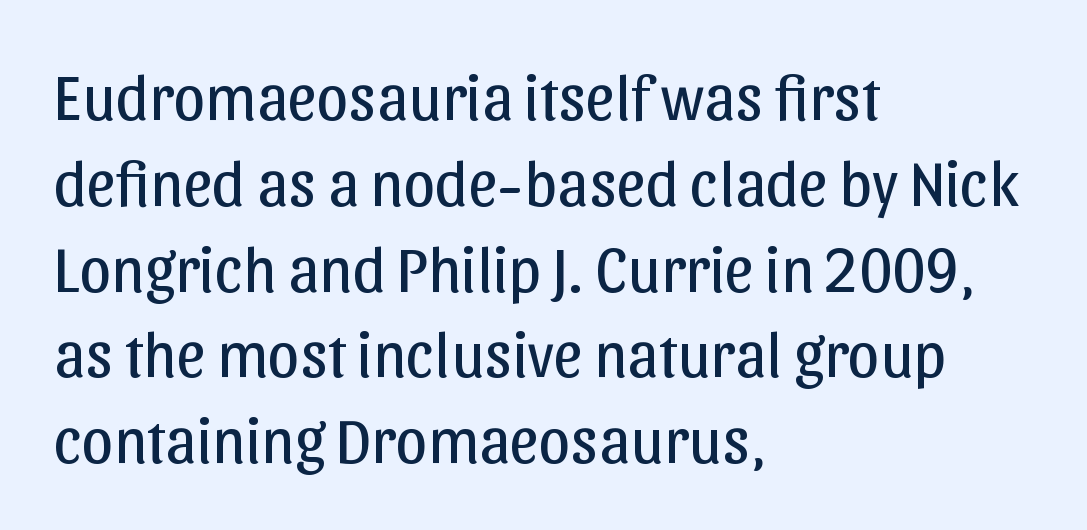
{"serif": "no", "italic": "no", "bold": "no", "weight": "regular", "width": "normal", "stroke_contrast": "low", "x_height": "medium", "monospaced": "no", "underline": "no", "align": "left", "line_spacing": "normal", "line_spacing_ratio": 1.34, "letter_spacing": "normal", "letter_spacing_em": 0.0, "glyph_px": 64}
